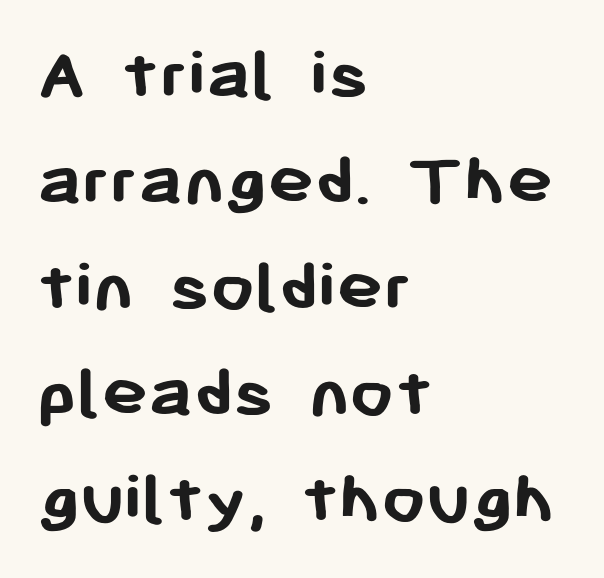
The image shows 78 px semibold sans-serif type, upright; set left-aligned, normal line spacing (1.36x), normal letter spacing, not underlined; low stroke contrast and a medium x-height.
